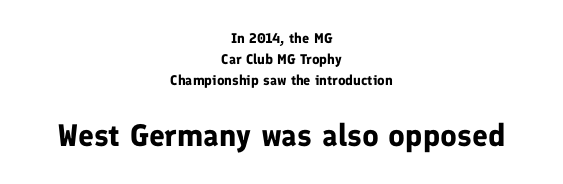
The image shows 31 px bold sans-serif type, upright; set centered, normal line spacing (1.49x), normal letter spacing, not underlined; the second (bottom) block is 2.21x larger; low stroke contrast and a medium x-height.
